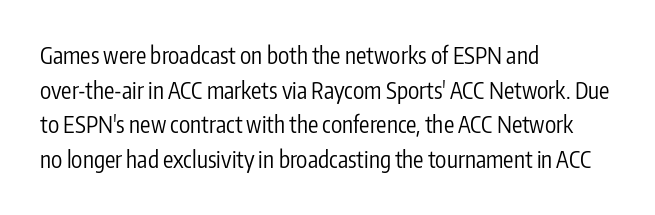
Vertical strokes here are truly vertical. Is the block centered? No — it sits flush against the left margin. Standard letterfit; no display-style spreading of the glyphs. This is not heavy type; no bold has been used.
